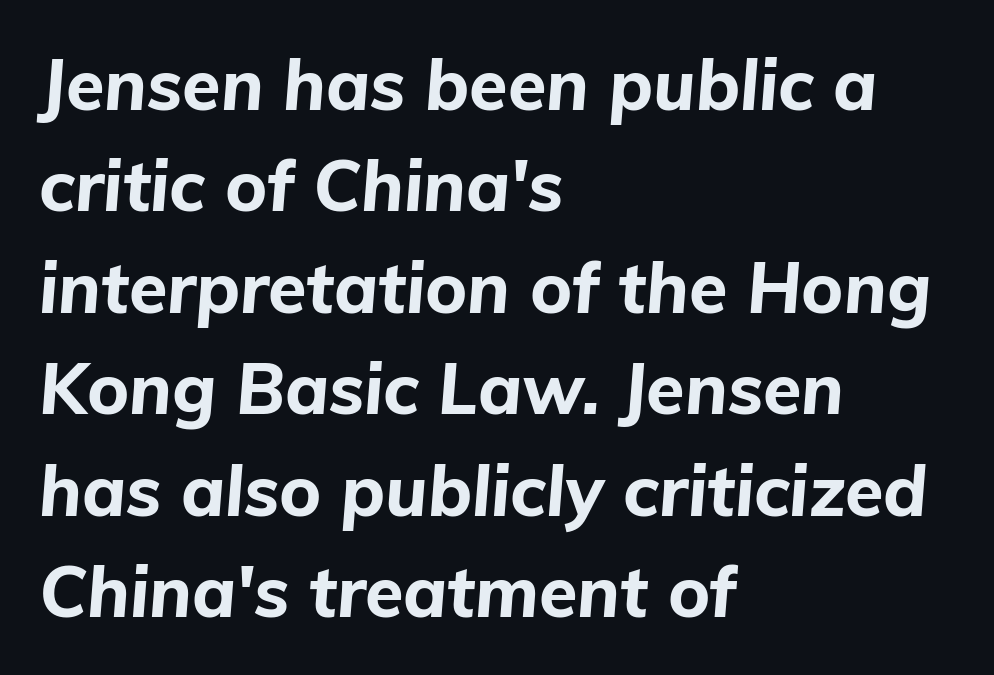
You can tell it's italic because the verticals aren't actually vertical. Its strokes are broad and dark, the hallmark of bold type. This rendering leaves character spacing at its baseline value. Layout note: lines flush left. Think of a printed novel: that variable character pitch is what you see here.
